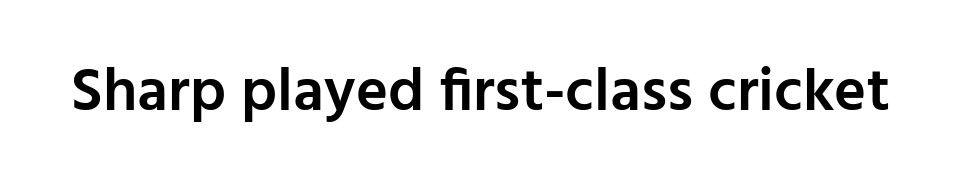
{"serif": "no", "italic": "no", "bold": "semi", "weight": "semibold", "width": "normal", "stroke_contrast": "low", "x_height": "medium", "monospaced": "no", "underline": "no", "letter_spacing": "normal", "letter_spacing_em": 0.0, "glyph_px": 61}
